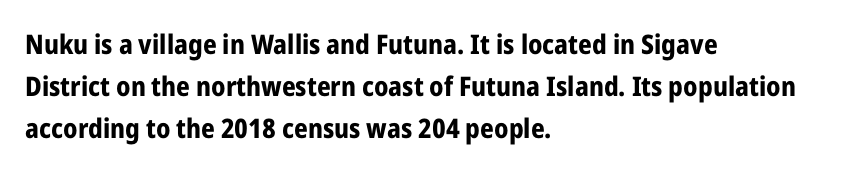
Q: Is the text bold? A: Yes.
Q: Is the text italic (slanted)? A: No, it is upright.
Q: Is the text underlined? A: No.
Q: How is the paragraph aligned? A: Left-aligned.
Q: Is the spacing between letters normal or unusually wide? A: Normal.
Q: Is the spacing between lines tight, normal or loose? A: Normal.
